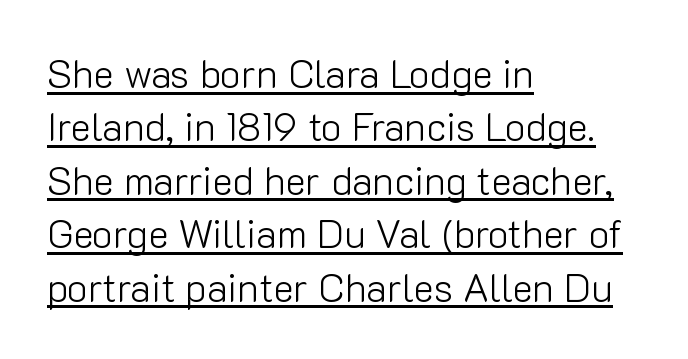
The image shows 39 px light sans-serif type, upright; set left-aligned, normal line spacing (1.37x), normal letter spacing, underlined; low stroke contrast and a medium x-height.
